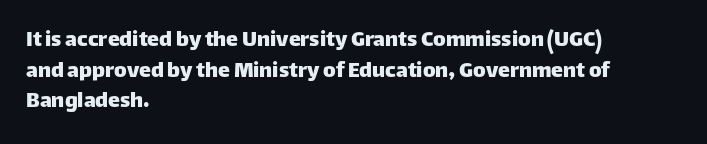
Q: Is the text italic (slanted)? A: No, it is upright.
Q: Is the text underlined? A: No.
Q: How is the paragraph aligned? A: Left-aligned.
Q: Is the spacing between letters normal or unusually wide? A: Normal.
Q: Is the spacing between lines tight, normal or loose? A: Normal.
